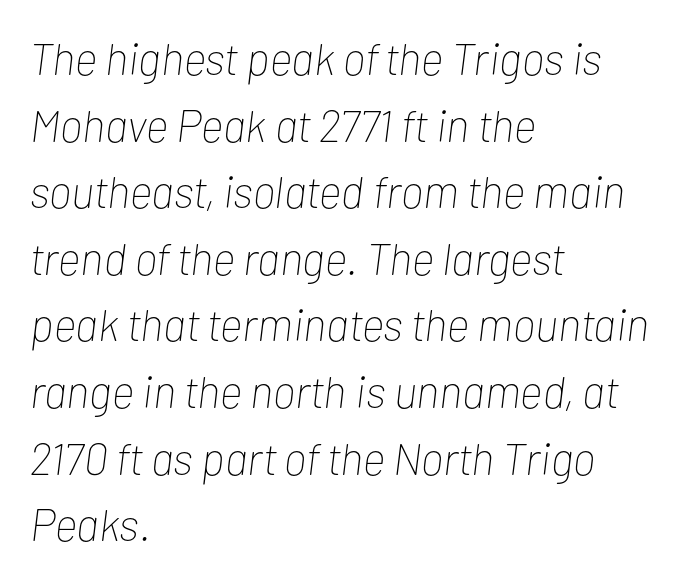
The line-height multiplier appears to be the usual default. The zone under the glyphs is completely vacant. Summary of weight: not heavy and not bold. Do the characters align in a grid? No, the font is proportional. Layout note: lines flush left.
